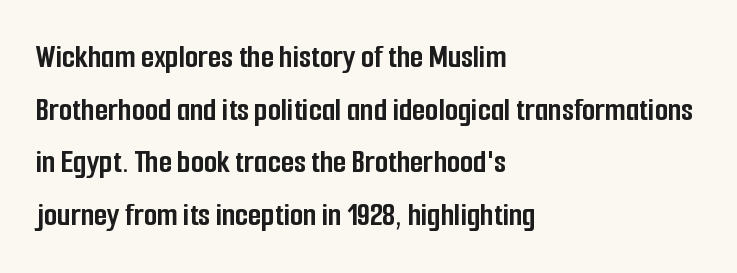
Q: Is the text bold? A: Yes.
Q: Is the text italic (slanted)? A: No, it is upright.
Q: Is the typeface a serif or a sans-serif typeface? A: Sans-serif.
Q: Is the text underlined? A: No.
Q: How is the paragraph aligned? A: Left-aligned.
Q: Is the spacing between letters normal or unusually wide? A: Normal.
Q: Is the spacing between lines tight, normal or loose? A: Normal.
Q: Width (condensed, normal, or wide)? A: Condensed.
Q: Stroke contrast? A: Low.
Q: x-height? A: Medium.
Q: Monospaced? A: No.
